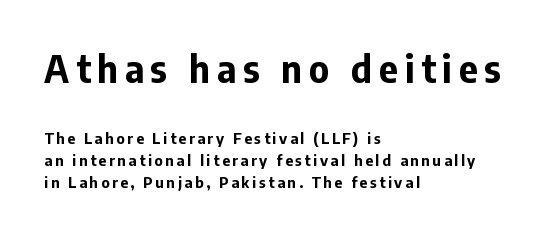
The image shows 37 px bold sans-serif type, upright; set left-aligned, normal line spacing (1.47x), not underlined; the first (top) block is 2.47x larger; low stroke contrast and a medium x-height.
